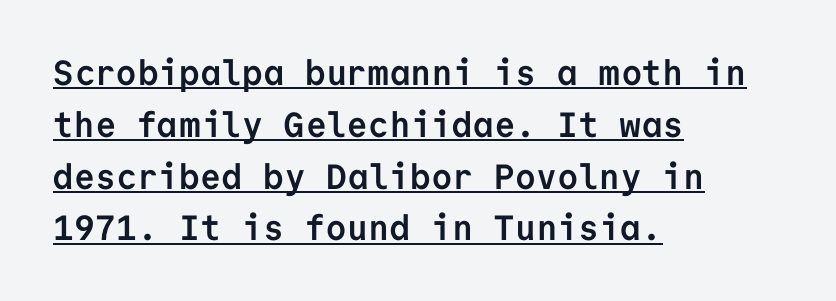
Q: Is the text bold? A: Yes.
Q: Is the text italic (slanted)? A: No, it is upright.
Q: Is the typeface a serif or a sans-serif typeface? A: Sans-serif.
Q: Is the text underlined? A: Yes.
Q: How is the paragraph aligned? A: Left-aligned.
Q: Is the spacing between letters normal or unusually wide? A: Normal.
Q: Is the spacing between lines tight, normal or loose? A: Normal.
Q: Width (condensed, normal, or wide)? A: Normal.
Q: Stroke contrast? A: Low.
Q: x-height? A: Medium.
Q: Monospaced? A: Yes.
